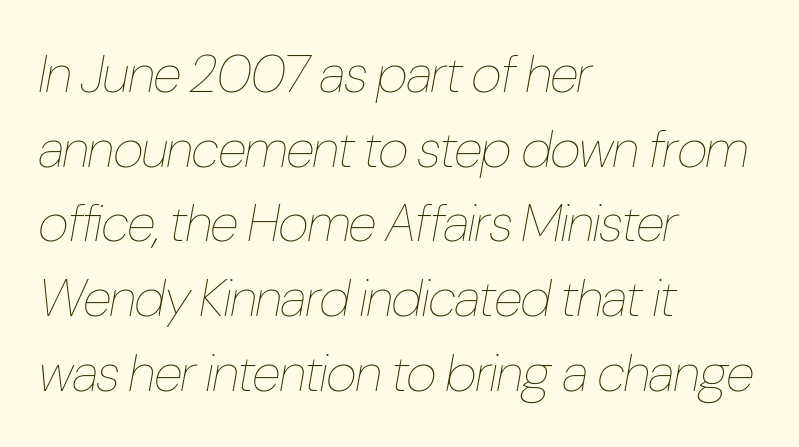
Q: Is the text bold? A: No.
Q: Is the text italic (slanted)? A: Yes, it leans right by about 10 degrees.
Q: Is the text underlined? A: No.
Q: How is the paragraph aligned? A: Left-aligned.
Q: Is the spacing between letters normal or unusually wide? A: Normal.
Q: Is the spacing between lines tight, normal or loose? A: Normal.
Q: Width (condensed, normal, or wide)? A: Condensed.
Q: Stroke contrast? A: Low.
Q: x-height? A: Medium.
Q: Monospaced? A: No.
